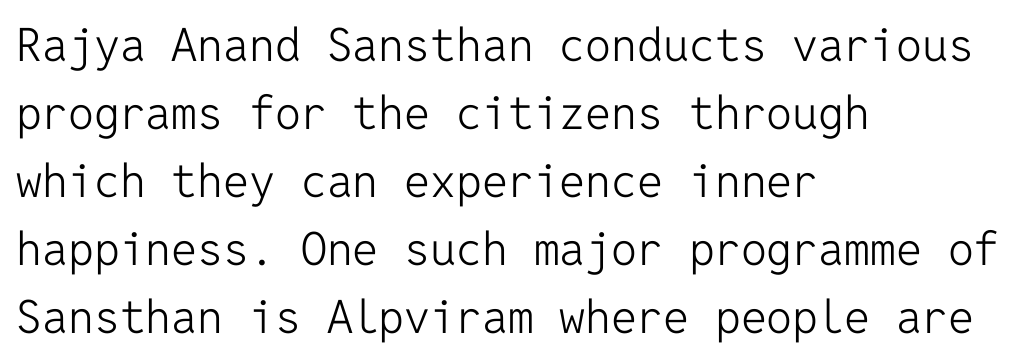
{"serif": "no", "italic": "no", "bold": "no", "weight": "light", "width": "normal", "stroke_contrast": "low", "x_height": "medium", "monospaced": "yes", "underline": "no", "align": "left", "line_spacing": "normal", "line_spacing_ratio": 1.48, "letter_spacing": "normal", "letter_spacing_em": 0.0, "glyph_px": 46}
